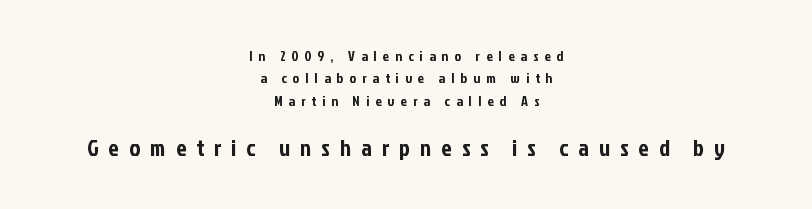
Nope, not italic — everything's standing straight. Lines of text with bare space underneath. The lower block of text is set noticeably larger than the block above it. Short and long lines alike share a common midpoint. The leading is moderate, giving the passage an even texture.
